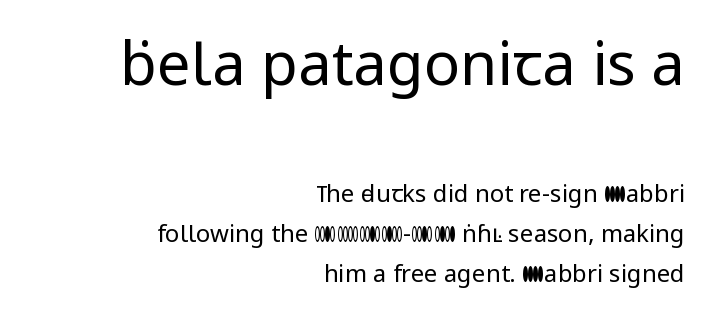
These lines are rendered in a variable-pitch font. Descender tails drop into unmarked territory. Spacing between characters is what you'd get straight out of the box. The face used here is a sans, in the tradition of grotesques and geometrics.
